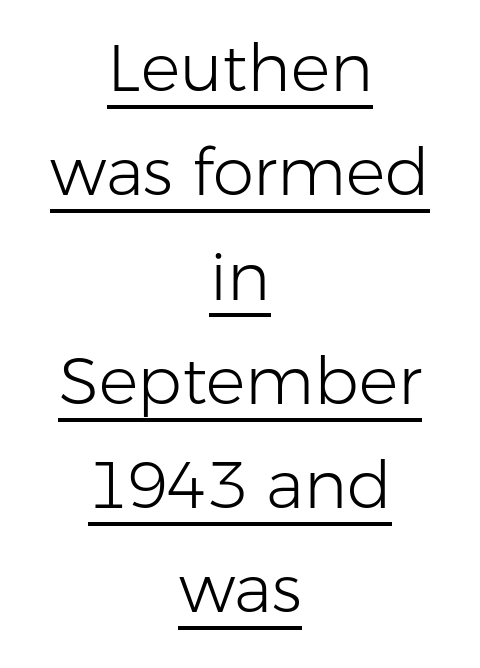
The font family rendered here belongs to the sans-serif group. The passage shown is underscored from start to finish. The letters advance in unequal steps, a hallmark of proportional type. The lines sit at an ordinary, default distance from one another. Neither beginnings nor endings align; midpoints do. The weight tops out at a normal text grade.
